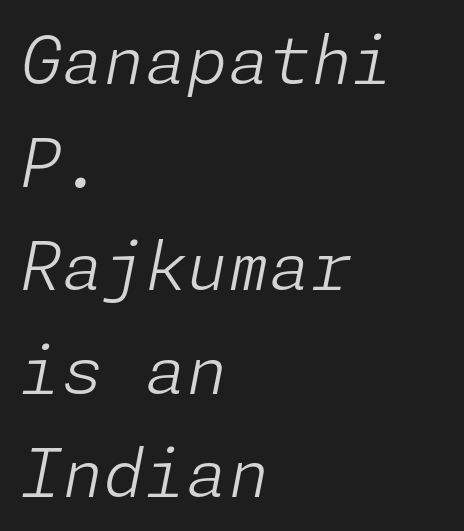
Rendered with sloped, italic letterforms. The gap between lines stays unmarked. Left-aligned paragraph, ragged on the right. The font sits on the lighter half of the weight spectrum, regular included. Rows of type keep a routine distance in the vertical direction. The rendering keeps characters at their native spacing.
